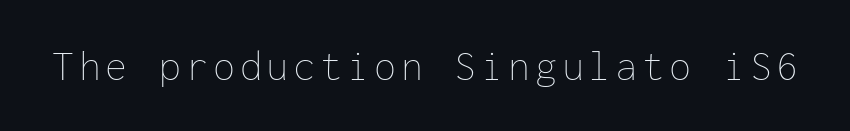
{"italic": "no", "bold": "no", "weight": "thin", "width": "normal", "stroke_contrast": "low", "x_height": "medium", "monospaced": "yes", "underline": "no", "glyph_px": 44}
